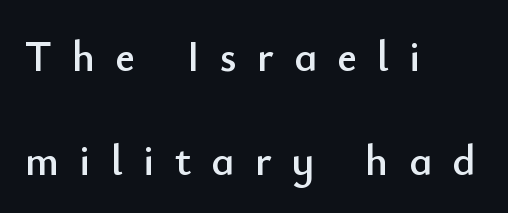
Q: Is the text italic (slanted)? A: No, it is upright.
Q: Is the typeface a serif or a sans-serif typeface? A: Sans-serif.
Q: Is the text underlined? A: No.
Q: How is the paragraph aligned? A: Left-aligned.
Q: Is the spacing between letters normal or unusually wide? A: Unusually wide.
Q: Is the spacing between lines tight, normal or loose? A: Loose.
Q: Width (condensed, normal, or wide)? A: Normal.
Q: Stroke contrast? A: Low.
Q: x-height? A: Small.
Q: Monospaced? A: No.
